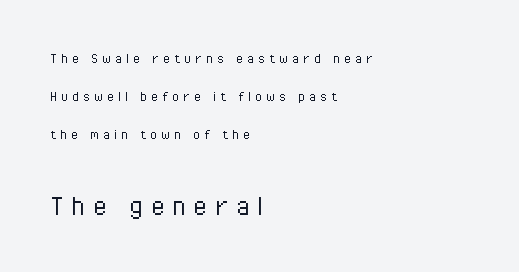
The typography opts for an upright posture over an oblique one. Check under the words: just untouched page. Loose tracking; the words dissolve into strings of separated letters. Left-aligned paragraph, ragged on the right. Look at the bottom of the vertical strokes: they stop flat, with no serifs. Note the varied advance widths — an 'i' is clearly narrower than an 'm'.
